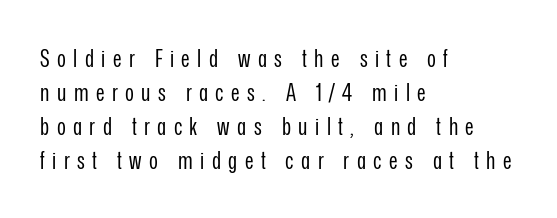
Q: Is the text bold? A: No.
Q: Is the text italic (slanted)? A: No, it is upright.
Q: Is the text underlined? A: No.
Q: How is the paragraph aligned? A: Left-aligned.
Q: Is the spacing between letters normal or unusually wide? A: Unusually wide.
Q: Is the spacing between lines tight, normal or loose? A: Normal.
